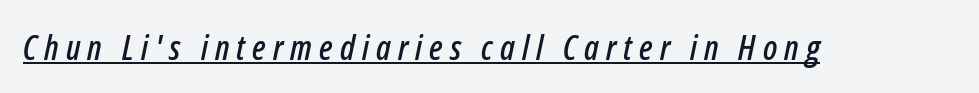
Q: Is the text italic (slanted)? A: Yes, it leans right by about 12 degrees.
Q: Is the text underlined? A: Yes.
Q: Is the spacing between letters normal or unusually wide? A: Unusually wide.
Q: Width (condensed, normal, or wide)? A: Condensed.
Q: Stroke contrast? A: Low.
Q: x-height? A: Medium.
Q: Monospaced? A: No.
